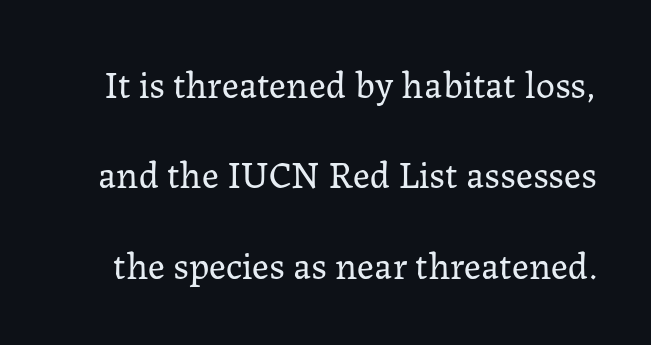
Q: Is the text bold? A: No.
Q: Is the text italic (slanted)? A: No, it is upright.
Q: Is the typeface a serif or a sans-serif typeface? A: Serif.
Q: Is the text underlined? A: No.
Q: Is the spacing between letters normal or unusually wide? A: Normal.
Q: Is the spacing between lines tight, normal or loose? A: Loose.
Q: Width (condensed, normal, or wide)? A: Normal.
Q: Stroke contrast? A: Low.
Q: x-height? A: Medium.
Q: Monospaced? A: No.
